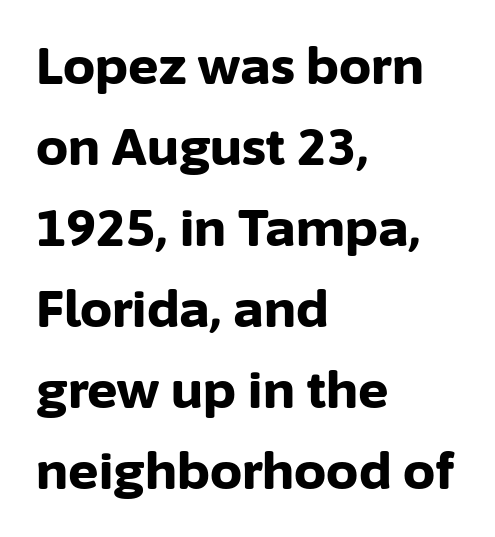
{"serif": "no", "italic": "no", "bold": "yes", "weight": "bold", "width": "normal", "stroke_contrast": "low", "x_height": "medium", "monospaced": "no", "underline": "no", "align": "left", "line_spacing": "normal", "line_spacing_ratio": 1.59, "letter_spacing": "normal", "letter_spacing_em": 0.0, "glyph_px": 51}
